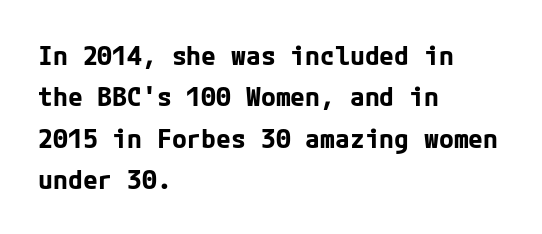
{"italic": "no", "bold": "yes", "underline": "no", "align": "left", "line_spacing": "normal", "line_spacing_ratio": 1.53, "letter_spacing": "normal", "letter_spacing_em": 0.0, "glyph_px": 27}
